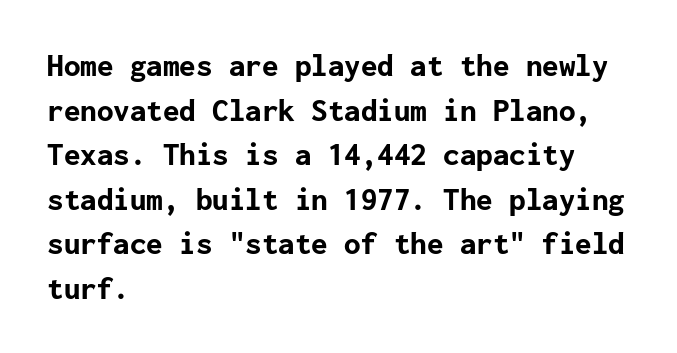
Q: Is the text bold? A: Yes.
Q: Is the text italic (slanted)? A: No, it is upright.
Q: Is the typeface a serif or a sans-serif typeface? A: Sans-serif.
Q: Is the text underlined? A: No.
Q: How is the paragraph aligned? A: Left-aligned.
Q: Is the spacing between letters normal or unusually wide? A: Normal.
Q: Is the spacing between lines tight, normal or loose? A: Normal.
Q: Width (condensed, normal, or wide)? A: Normal.
Q: Stroke contrast? A: Low.
Q: x-height? A: Medium.
